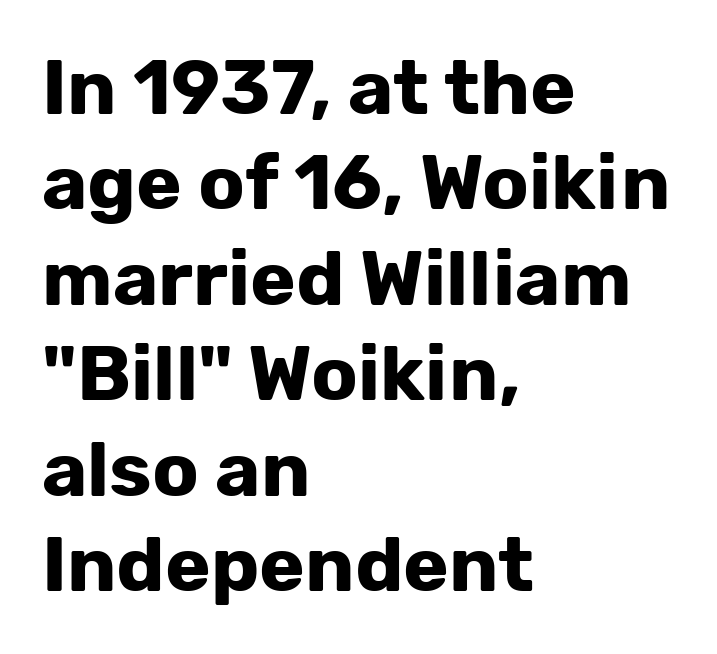
The image shows 77 px bold sans-serif type, upright; set left-aligned, line spacing 1.24x, normal letter spacing, not underlined; low stroke contrast and a medium x-height.
